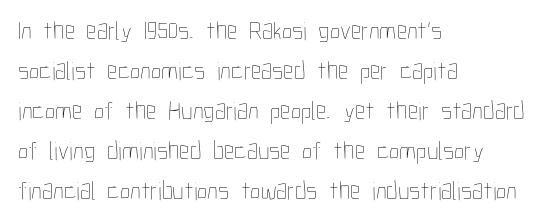
Descender tails drop into unmarked territory. Stroke mass is kept to a normal reading level or below. Default kerning and tracking; the words read as compact shapes. Teacher's note: observe the even left margin — that is flush-left alignment.
